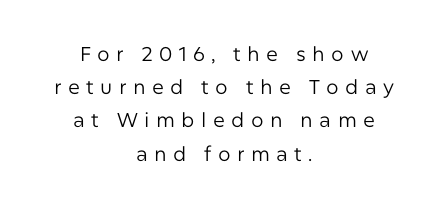
The line-height multiplier appears to be the usual default. The lettering stays uniformly vertical, giving the passage a roman look. The baseline area is clear. The passage is arranged like a title page — every line centered. Is the stroke heavy? The answer is a plain regular-or-lighter.
